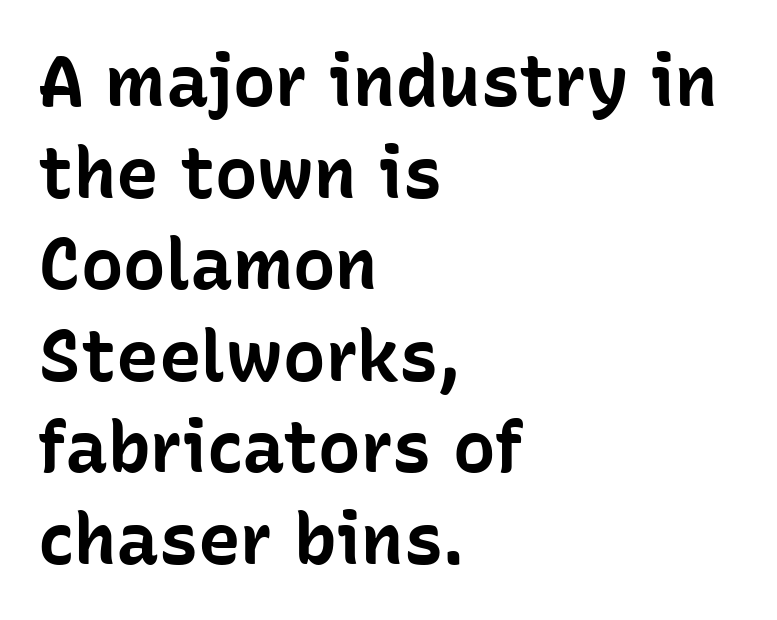
Q: Is the text bold? A: Yes.
Q: Is the text italic (slanted)? A: No, it is upright.
Q: Is the typeface a serif or a sans-serif typeface? A: Sans-serif.
Q: Is the text underlined? A: No.
Q: How is the paragraph aligned? A: Left-aligned.
Q: Is the spacing between letters normal or unusually wide? A: Normal.
Q: Is the spacing between lines tight, normal or loose? A: Normal.
Q: Width (condensed, normal, or wide)? A: Normal.
Q: Stroke contrast? A: Low.
Q: x-height? A: Medium.
Q: Monospaced? A: No.
